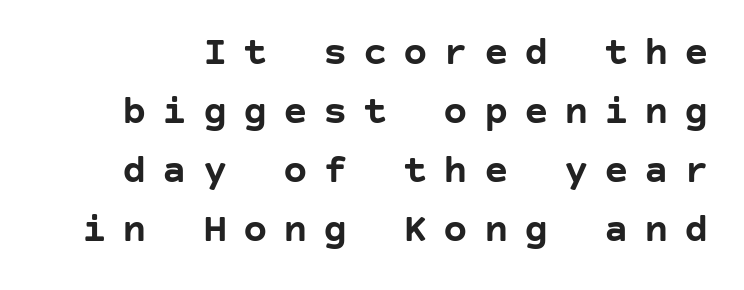
Q: Is the text bold? A: Yes.
Q: Is the text italic (slanted)? A: No, it is upright.
Q: Is the typeface a serif or a sans-serif typeface? A: Sans-serif.
Q: Is the text underlined? A: No.
Q: Is the spacing between letters normal or unusually wide? A: Unusually wide.
Q: Is the spacing between lines tight, normal or loose? A: Normal.
Q: Width (condensed, normal, or wide)? A: Normal.
Q: Stroke contrast? A: Low.
Q: x-height? A: Large.
